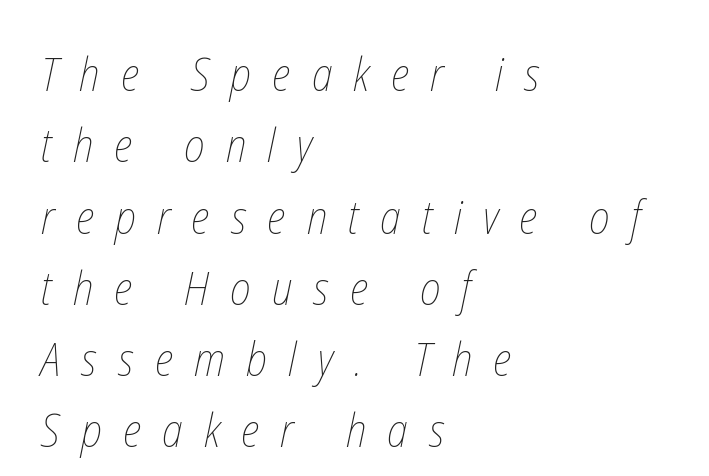
The image shows 46 px thin, condensed type; set left-aligned, normal line spacing (1.55x), unusually wide letter spacing (+0.46 em), not underlined; low stroke contrast and a medium x-height.
